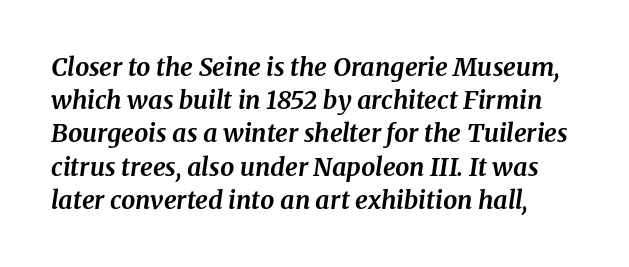
{"italic": "yes", "lean": "right", "slant_degrees": 8, "bold": "yes", "underline": "no", "line_spacing": "normal", "line_spacing_ratio": 1.33, "letter_spacing": "normal", "letter_spacing_em": 0.0, "glyph_px": 25}
